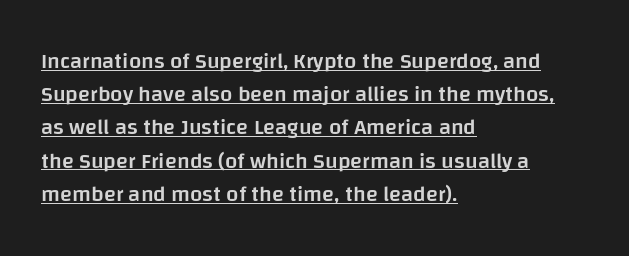
{"italic": "no", "bold": "semi", "underline": "yes", "align": "left", "line_spacing": "normal", "line_spacing_ratio": 1.51, "letter_spacing": "normal", "letter_spacing_em": 0.0, "glyph_px": 22}
